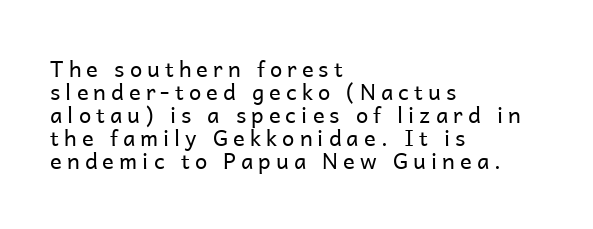
Q: Is the text bold? A: No.
Q: Is the text italic (slanted)? A: No, it is upright.
Q: Is the text underlined? A: No.
Q: How is the paragraph aligned? A: Left-aligned.
Q: Is the spacing between letters normal or unusually wide? A: Unusually wide.
Q: Is the spacing between lines tight, normal or loose? A: Tight.
